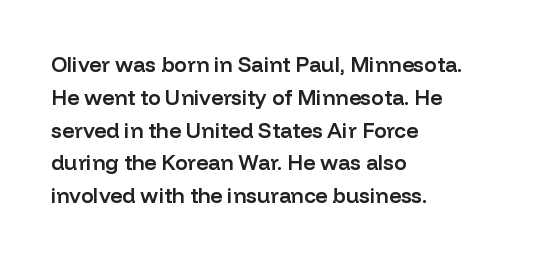
A somewhat darkened texture: the type is semibold rather than bold. Every stem runs plumb, perpendicular to the baseline. No extra tracking has been applied to these lines. A bare baseline throughout the passage. Every row of glyphs begins at an identical x-position on the left. Normally led — the rows are evenly, conventionally spaced.
